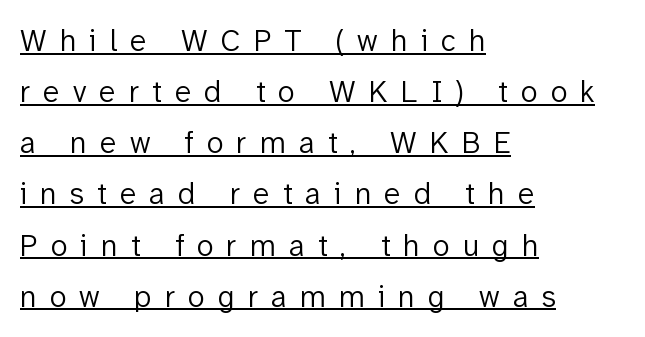
The image shows 31 px light sans-serif type, upright; set left-aligned, normal line spacing (1.65x), unusually wide letter spacing (+0.42 em), underlined; low stroke contrast and a medium x-height.
